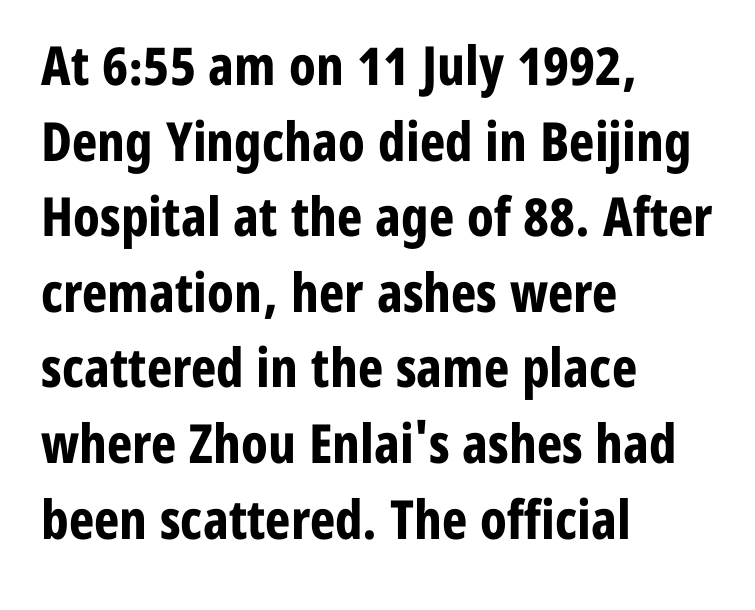
{"serif": "no", "italic": "no", "bold": "yes", "weight": "bold", "width": "condensed", "stroke_contrast": "low", "x_height": "medium", "monospaced": "no", "underline": "no", "align": "left", "line_spacing": "normal", "line_spacing_ratio": 1.4, "letter_spacing": "normal", "letter_spacing_em": 0.0, "glyph_px": 54}
